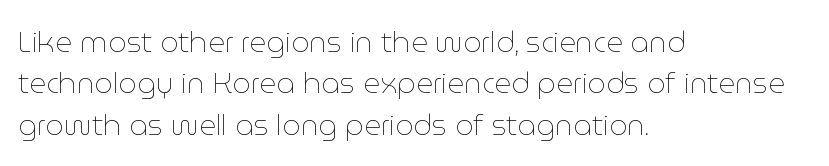
Only glyphs here, with clear space below each row. Line beginnings align vertically; line endings do not. This is not heavy type; no bold has been used. The letters advance in unequal steps, a hallmark of proportional type.
